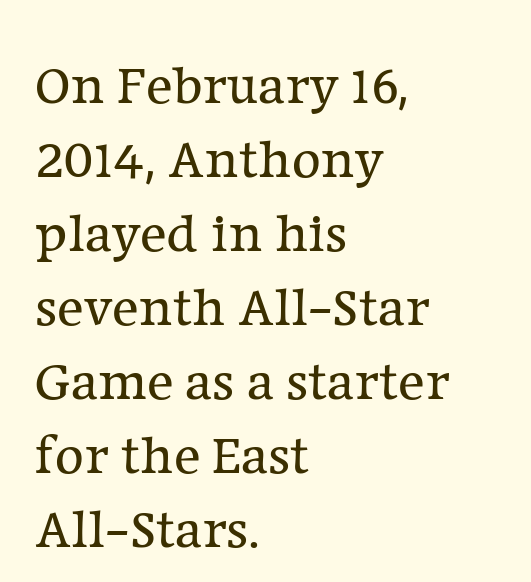
{"serif": "yes", "italic": "no", "bold": "no", "weight": "regular", "width": "normal", "stroke_contrast": "low", "x_height": "medium", "monospaced": "no", "underline": "no", "align": "left", "line_spacing": "normal", "line_spacing_ratio": 1.32, "letter_spacing": "normal", "letter_spacing_em": 0.0, "glyph_px": 56}
